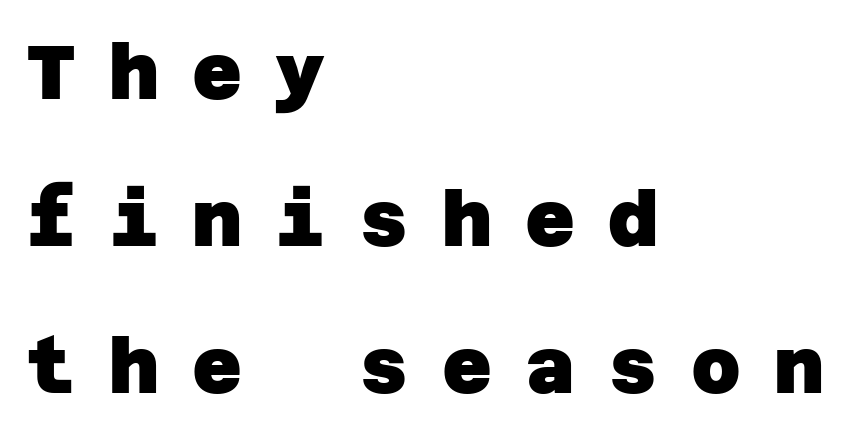
The image shows 77 px heavy sans-serif type; set left-aligned, loose line spacing (1.91x), unusually wide letter spacing (+0.43 em), not underlined; low stroke contrast and a large x-height.
